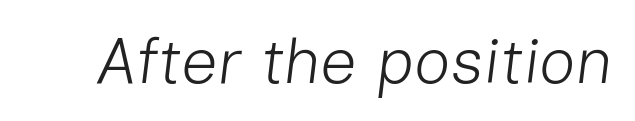
{"italic": "yes", "lean": "right", "slant_degrees": 7, "bold": "no", "weight": "light", "width": "normal", "stroke_contrast": "low", "x_height": "medium", "monospaced": "no", "underline": "no", "letter_spacing": "normal", "letter_spacing_em": 0.0, "glyph_px": 64}
